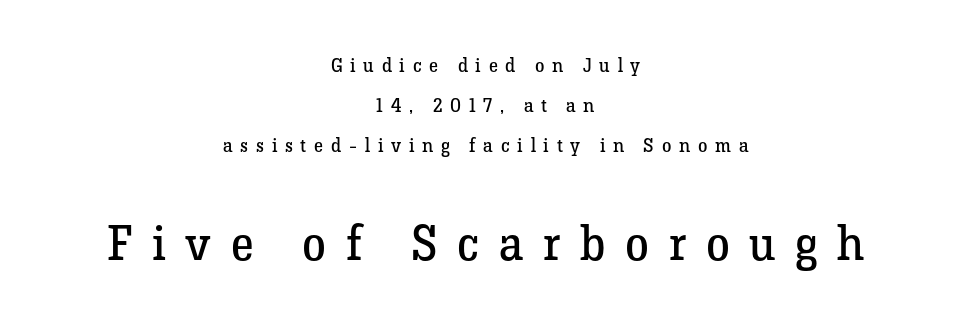
Notice how the stems are strictly vertical — no italics here. Unmarked baselines from the first word to the last. Leading is clearly above the norm, producing a sparse column. The letterforms stand isolated, each surrounded by extra space. Each letter's strokes conclude with small projecting serifs. The passage shown is not bold in any degree.
